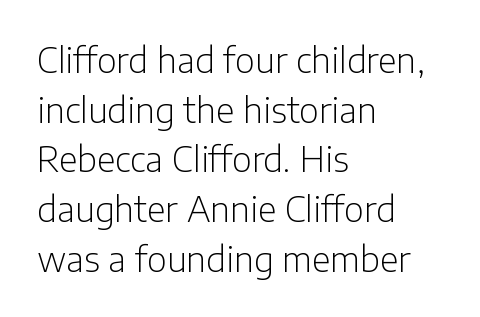
Q: Is the text bold? A: No.
Q: Is the text italic (slanted)? A: No, it is upright.
Q: Is the typeface a serif or a sans-serif typeface? A: Sans-serif.
Q: Is the text underlined? A: No.
Q: How is the paragraph aligned? A: Left-aligned.
Q: Is the spacing between letters normal or unusually wide? A: Normal.
Q: Is the spacing between lines tight, normal or loose? A: Normal.
Q: Width (condensed, normal, or wide)? A: Normal.
Q: Stroke contrast? A: Low.
Q: x-height? A: Medium.
Q: Monospaced? A: No.
